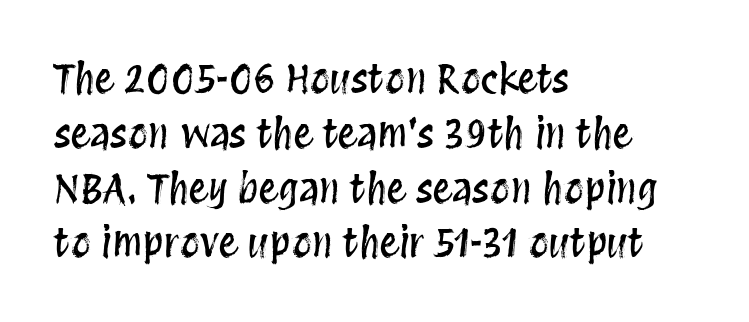
The image shows 40 px condensed type, upright; set left-aligned, normal line spacing (1.37x), normal letter spacing, not underlined; medium stroke contrast and a large x-height.
